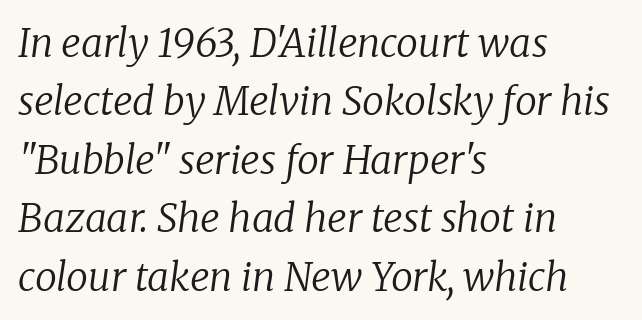
The image shows 39 px regular-weight serif type, italic (leaning right); set left-aligned, normal line spacing (1.5x), normal letter spacing, not underlined; low stroke contrast and a medium x-height.
